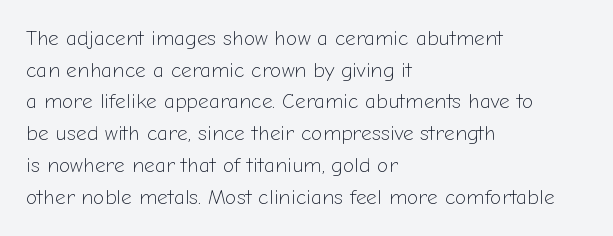
Q: Is the text bold? A: No.
Q: Is the text italic (slanted)? A: No, it is upright.
Q: Is the text underlined? A: No.
Q: How is the paragraph aligned? A: Left-aligned.
Q: Is the spacing between letters normal or unusually wide? A: Normal.
Q: Is the spacing between lines tight, normal or loose? A: Normal.
